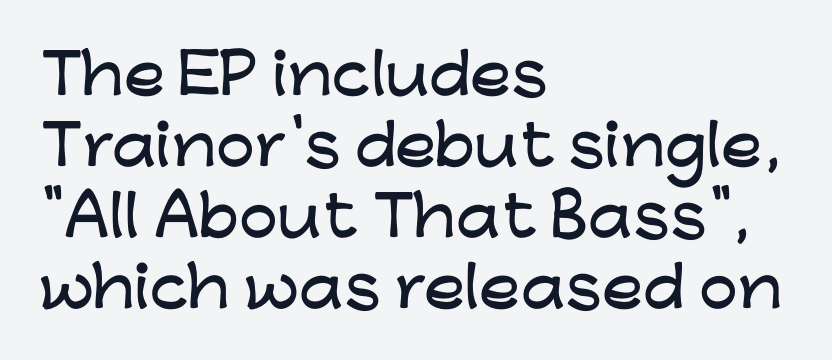
Q: Is the text italic (slanted)? A: No, it is upright.
Q: Is the typeface a serif or a sans-serif typeface? A: Sans-serif.
Q: Is the text underlined? A: No.
Q: How is the paragraph aligned? A: Left-aligned.
Q: Is the spacing between letters normal or unusually wide? A: Normal.
Q: Is the spacing between lines tight, normal or loose? A: Normal.
Q: Width (condensed, normal, or wide)? A: Wide.
Q: Stroke contrast? A: Low.
Q: x-height? A: Medium.
Q: Monospaced? A: No.
